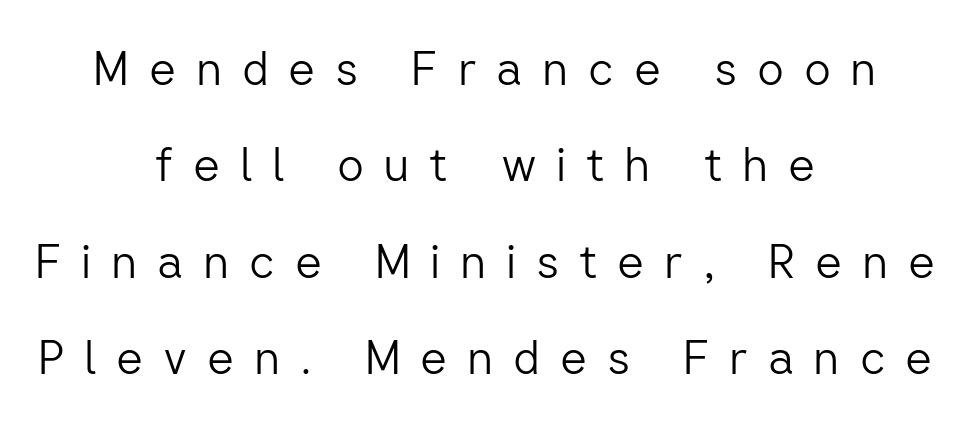
Q: Is the text bold? A: No.
Q: Is the text italic (slanted)? A: No, it is upright.
Q: Is the typeface a serif or a sans-serif typeface? A: Sans-serif.
Q: Is the text underlined? A: No.
Q: How is the paragraph aligned? A: Centered.
Q: Is the spacing between letters normal or unusually wide? A: Unusually wide.
Q: Is the spacing between lines tight, normal or loose? A: Loose.
Q: Width (condensed, normal, or wide)? A: Normal.
Q: Stroke contrast? A: Low.
Q: x-height? A: Medium.
Q: Monospaced? A: No.
